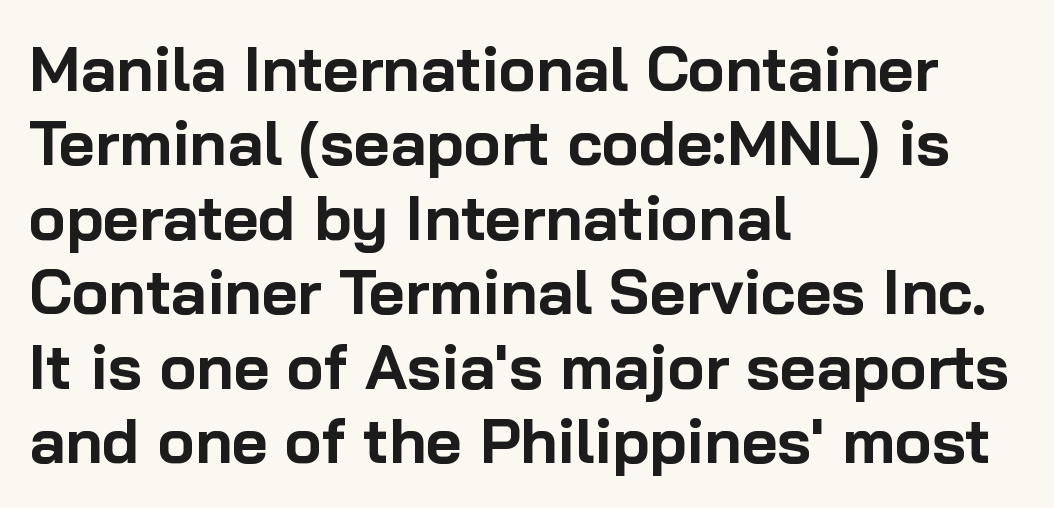
Q: Is the text bold? A: Yes.
Q: Is the text italic (slanted)? A: No, it is upright.
Q: Is the typeface a serif or a sans-serif typeface? A: Sans-serif.
Q: Is the text underlined? A: No.
Q: How is the paragraph aligned? A: Left-aligned.
Q: Is the spacing between letters normal or unusually wide? A: Normal.
Q: Width (condensed, normal, or wide)? A: Normal.
Q: Stroke contrast? A: Low.
Q: x-height? A: Medium.
Q: Monospaced? A: No.
